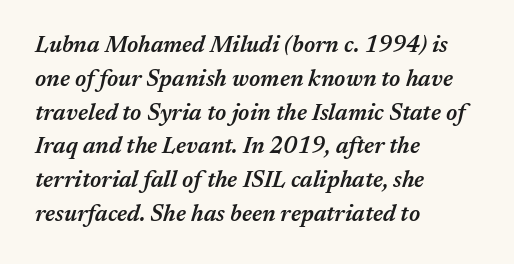
{"italic": "yes", "lean": "right", "slant_degrees": 17, "bold": "semi", "underline": "no", "align": "left", "line_spacing": "normal", "line_spacing_ratio": 1.47, "letter_spacing": "normal", "letter_spacing_em": 0.0, "glyph_px": 23}
